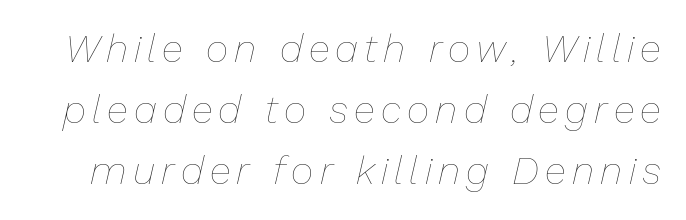
The passage shown leans; its letterforms are oblique. Caption: face not bold, strokes unweighted. The gap between lines stays unmarked. This sample has the flowing, uneven cadence of proportional lettering.
